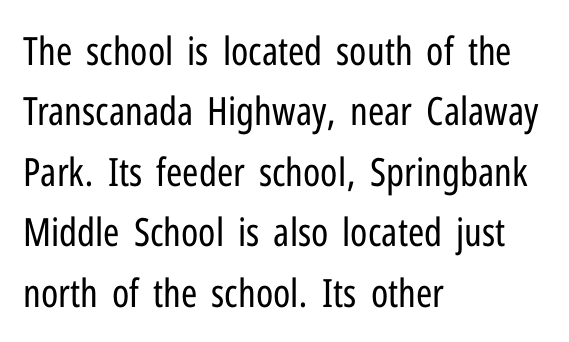
{"serif": "no", "italic": "no", "bold": "no", "weight": "regular", "width": "condensed", "stroke_contrast": "low", "x_height": "medium", "monospaced": "no", "underline": "no", "align": "left", "line_spacing": "normal", "line_spacing_ratio": 1.55, "letter_spacing": "normal", "letter_spacing_em": 0.0, "glyph_px": 39}
